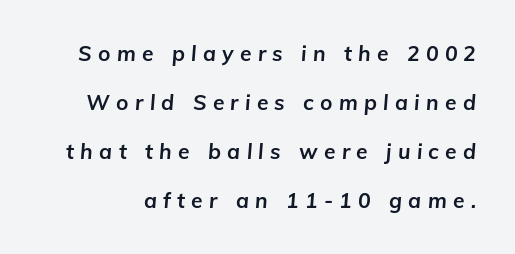
The image shows 21 px bold type, italic (leaning right); set loose line spacing (2.34x), unusually wide letter spacing (+0.3 em), not underlined.
